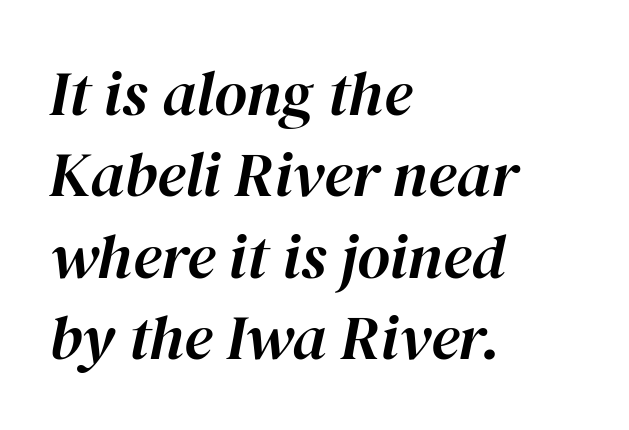
{"italic": "yes", "lean": "right", "slant_degrees": 12, "width": "normal", "stroke_contrast": "high", "x_height": "medium", "monospaced": "no", "underline": "no", "align": "left", "line_spacing": "normal", "line_spacing_ratio": 1.29, "letter_spacing": "normal", "letter_spacing_em": 0.0, "glyph_px": 63}
